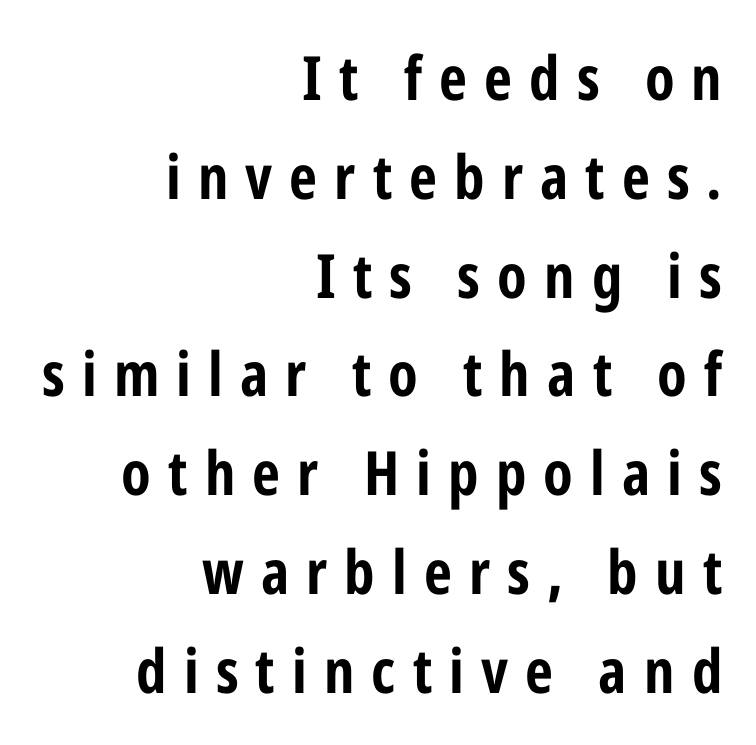
{"serif": "no", "italic": "no", "bold": "yes", "weight": "bold", "width": "condensed", "stroke_contrast": "low", "x_height": "medium", "monospaced": "no", "underline": "no", "align": "right", "line_spacing": "normal", "line_spacing_ratio": 1.62, "letter_spacing": "wide", "letter_spacing_em": 0.28, "glyph_px": 61}
